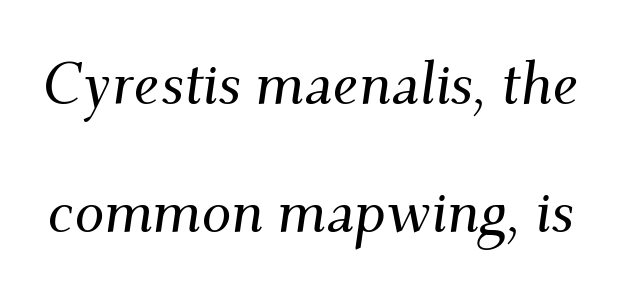
{"serif": "yes", "italic": "yes", "lean": "right", "slant_degrees": 9, "width": "normal", "stroke_contrast": "medium", "x_height": "small", "monospaced": "no", "underline": "no", "line_spacing": "loose", "line_spacing_ratio": 2.17, "letter_spacing": "normal", "letter_spacing_em": 0.0, "glyph_px": 59}
